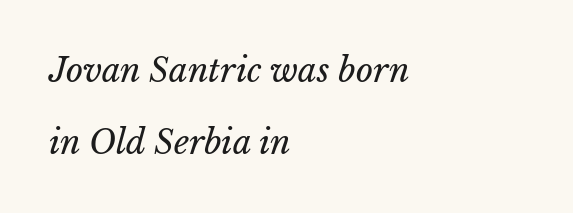
Leading: increased. Unbolded letterforms with no extra heft. A typesetter would call this proportional, since set widths differ per character. The strip under each line holds only bare page.
